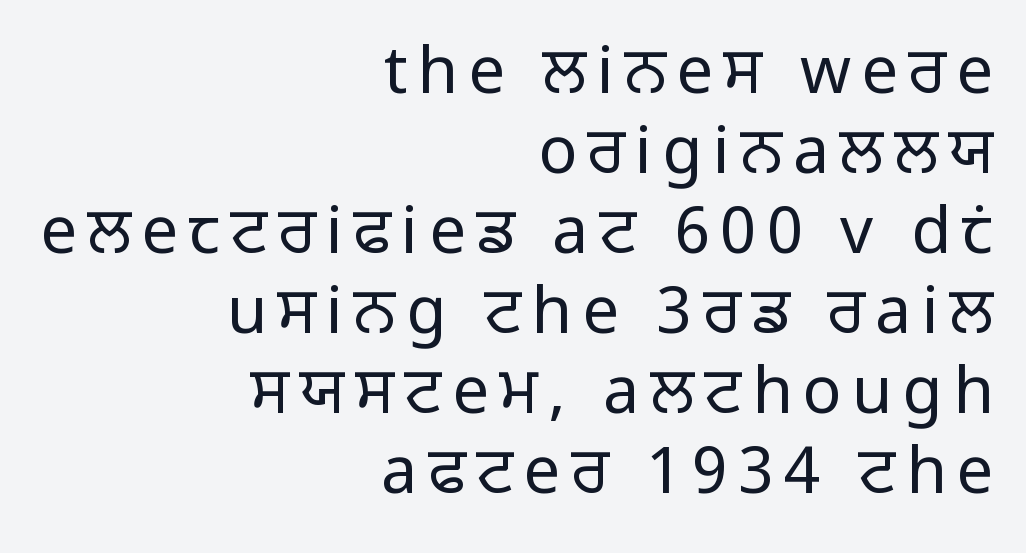
Q: Is the text bold? A: No.
Q: Is the text italic (slanted)? A: No, it is upright.
Q: Is the typeface a serif or a sans-serif typeface? A: Sans-serif.
Q: Is the text underlined? A: No.
Q: How is the paragraph aligned? A: Right-aligned.
Q: Width (condensed, normal, or wide)? A: Normal.
Q: Stroke contrast? A: Low.
Q: x-height? A: Medium.
Q: Monospaced? A: No.
